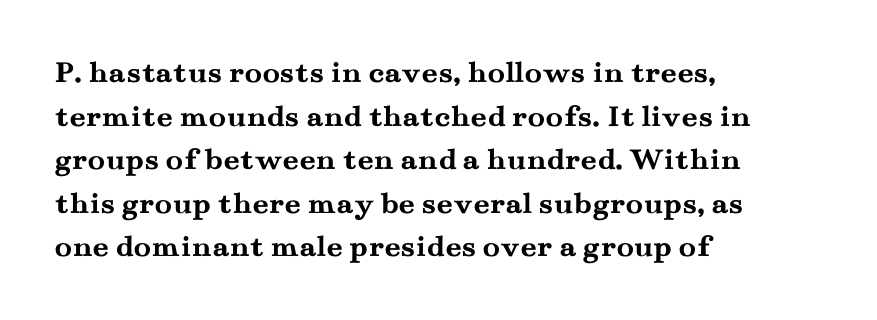
Q: Is the text bold? A: Yes.
Q: Is the text italic (slanted)? A: No, it is upright.
Q: Is the typeface a serif or a sans-serif typeface? A: Serif.
Q: Is the text underlined? A: No.
Q: How is the paragraph aligned? A: Left-aligned.
Q: Is the spacing between letters normal or unusually wide? A: Normal.
Q: Is the spacing between lines tight, normal or loose? A: Normal.
Q: Width (condensed, normal, or wide)? A: Wide.
Q: Stroke contrast? A: Medium.
Q: x-height? A: Small.
Q: Monospaced? A: No.
